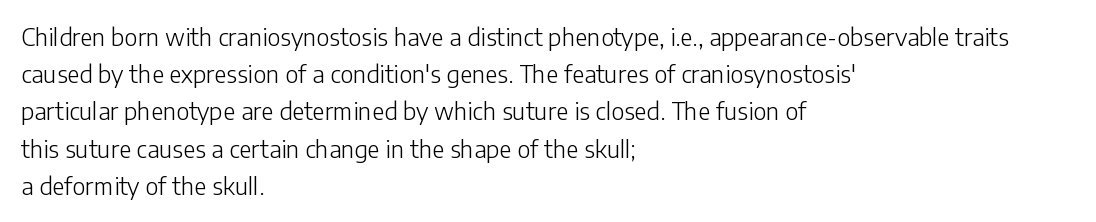
Q: Is the text bold? A: No.
Q: Is the text italic (slanted)? A: No, it is upright.
Q: Is the text underlined? A: No.
Q: How is the paragraph aligned? A: Left-aligned.
Q: Is the spacing between letters normal or unusually wide? A: Normal.
Q: Is the spacing between lines tight, normal or loose? A: Normal.
